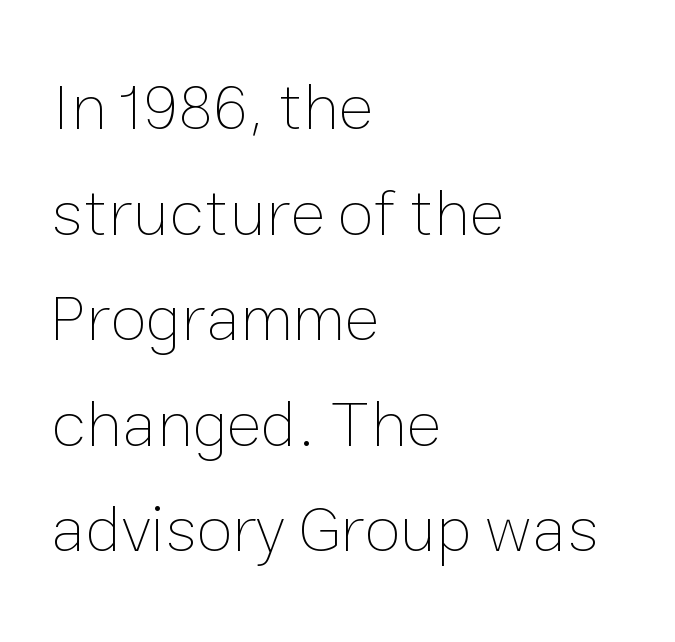
Q: Is the text bold? A: No.
Q: Is the text italic (slanted)? A: No, it is upright.
Q: Is the text underlined? A: No.
Q: How is the paragraph aligned? A: Left-aligned.
Q: Is the spacing between letters normal or unusually wide? A: Normal.
Q: Is the spacing between lines tight, normal or loose? A: Normal.
Q: Width (condensed, normal, or wide)? A: Normal.
Q: Stroke contrast? A: Low.
Q: x-height? A: Medium.
Q: Monospaced? A: No.
